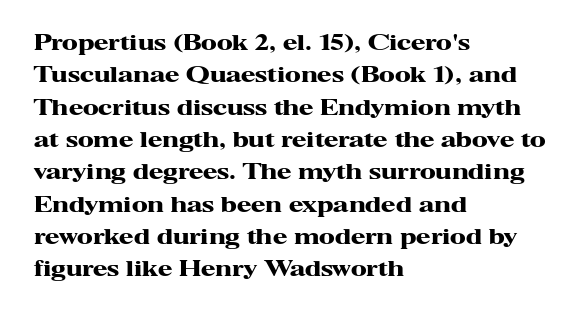
Q: Is the text bold? A: Yes.
Q: Is the text italic (slanted)? A: No, it is upright.
Q: Is the text underlined? A: No.
Q: How is the paragraph aligned? A: Left-aligned.
Q: Is the spacing between letters normal or unusually wide? A: Normal.
Q: Is the spacing between lines tight, normal or loose? A: Normal.
